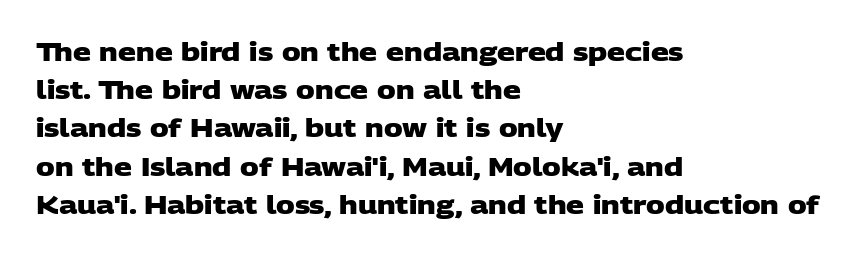
The typesetting leans heavy: a genuine bold. The ragged edge is on the right, which tells us the setting is flush left. Nobody touched the tracking dial on this one. Descenders hang freely into open space. How would I describe the line gaps? Plain and ordinary.
